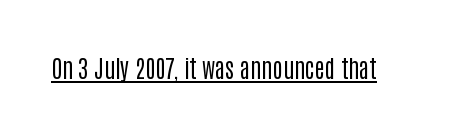
The image shows 24 px text type, upright; set normal letter spacing, underlined.
